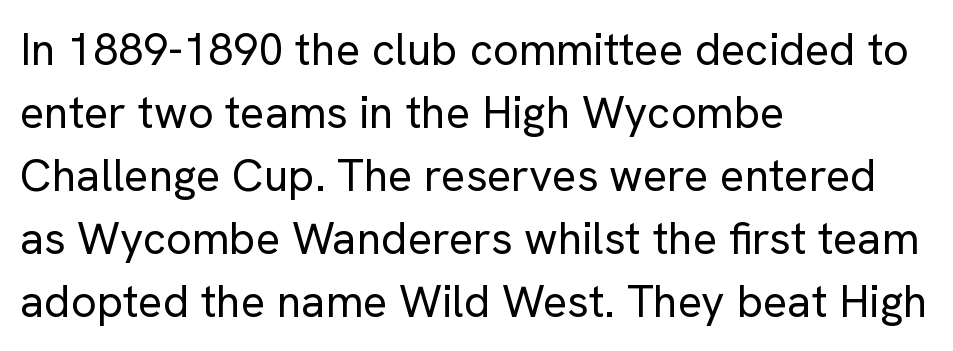
{"serif": "no", "italic": "no", "bold": "no", "weight": "regular", "width": "normal", "stroke_contrast": "low", "x_height": "medium", "monospaced": "no", "underline": "no", "align": "left", "line_spacing": "normal", "line_spacing_ratio": 1.4, "letter_spacing": "normal", "letter_spacing_em": 0.0, "glyph_px": 45}
